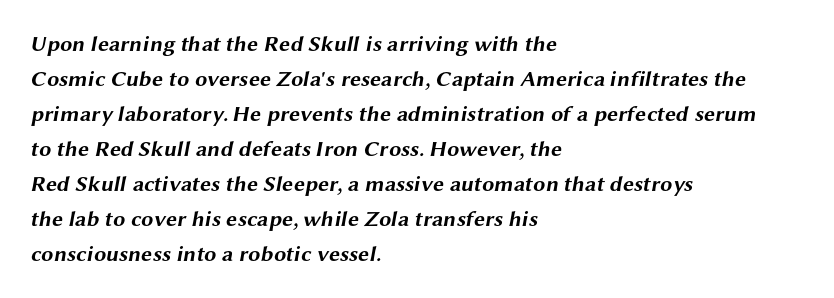
A student would call this left alignment; a typographer would say flush left, rag right. Regular leading. Compared with an ordinary text face, these strokes are far heavier — a full bold. Each word holds together tightly as a unit, with standard inter-letter gaps.
